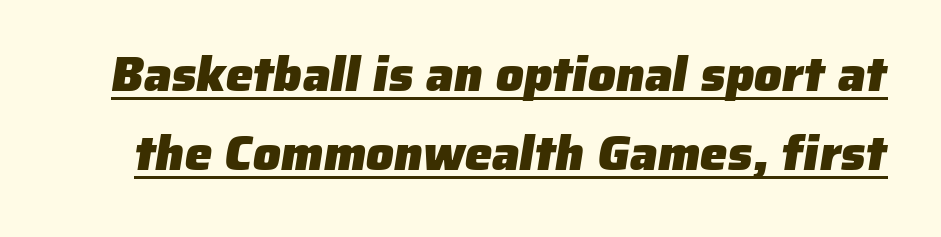
Q: Is the text bold? A: Yes.
Q: Is the typeface a serif or a sans-serif typeface? A: Sans-serif.
Q: Is the text underlined? A: Yes.
Q: Is the spacing between letters normal or unusually wide? A: Normal.
Q: Is the spacing between lines tight, normal or loose? A: Normal.
Q: Width (condensed, normal, or wide)? A: Normal.
Q: Stroke contrast? A: Low.
Q: x-height? A: Medium.
Q: Monospaced? A: No.
